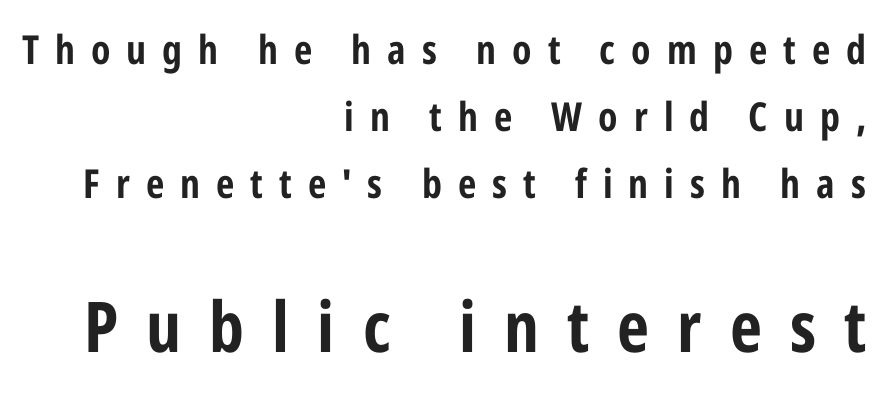
Q: Is the text bold? A: Yes.
Q: Is the text italic (slanted)? A: No, it is upright.
Q: Is the typeface a serif or a sans-serif typeface? A: Sans-serif.
Q: Is the text underlined? A: No.
Q: How is the paragraph aligned? A: Right-aligned.
Q: Is the spacing between letters normal or unusually wide? A: Unusually wide.
Q: Is the spacing between lines tight, normal or loose? A: Normal.
Q: Which block of text is set in a larger size, the first (top) or the second (bottom)? A: The second (bottom) one.
Q: Width (condensed, normal, or wide)? A: Condensed.
Q: Stroke contrast? A: Low.
Q: x-height? A: Medium.
Q: Monospaced? A: No.
